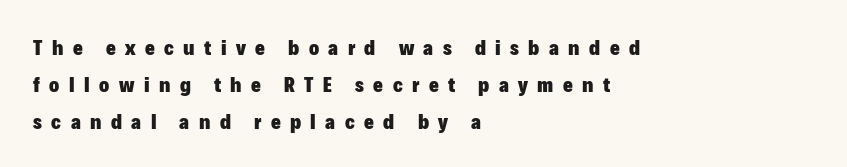
Observe the wide spacing: letters keep a clear distance from each other. These lines stack with their left ends in a neat column. The lettering stays uniformly vertical, giving the passage a roman look. As a designer I'd log this as weight 700, bold. A bare baseline throughout the passage.
